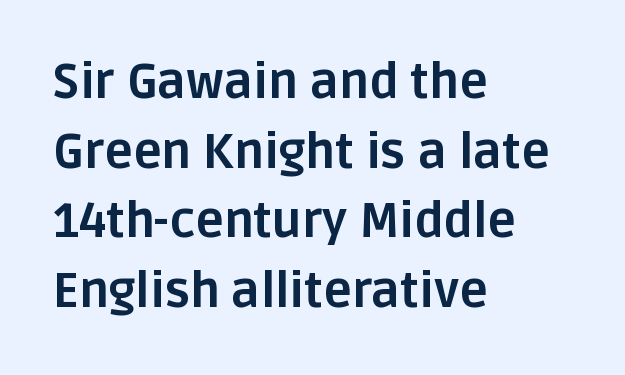
The image shows 48 px bold sans-serif type, upright; set left-aligned, normal line spacing (1.45x), normal letter spacing, not underlined; low stroke contrast and a large x-height.
